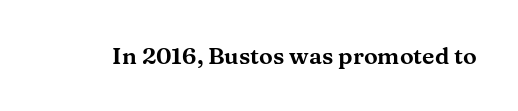
Each word holds together tightly as a unit, with standard inter-letter gaps. Posture: upright roman. The specimen omits any rule beneath the text block's lines.
